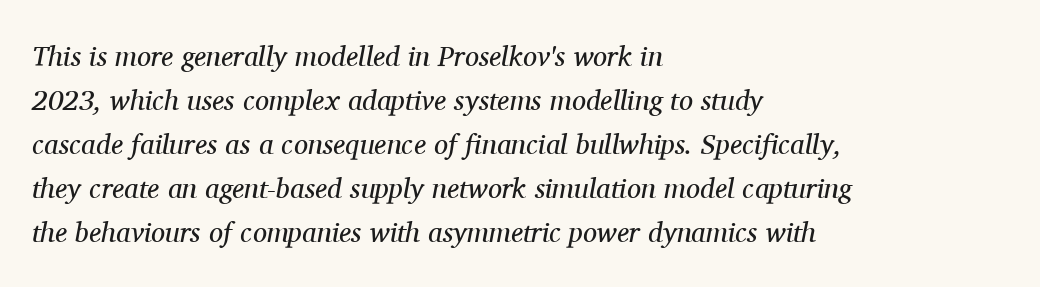
The image shows 28 px regular-weight serif type, italic (leaning right); set left-aligned, normal line spacing (1.57x), normal letter spacing, not underlined; medium stroke contrast and a medium x-height.
